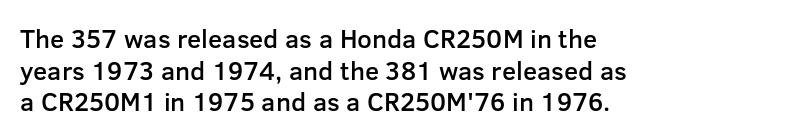
The image shows 26 px text type, upright; set left-aligned, line spacing 1.22x, normal letter spacing, not underlined.
